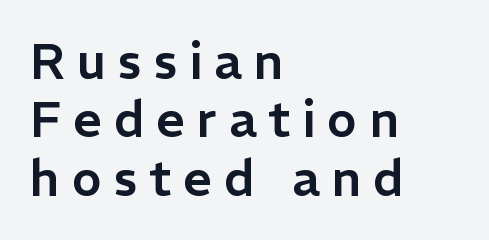
{"serif": "no", "italic": "no", "width": "normal", "stroke_contrast": "low", "x_height": "medium", "monospaced": "no", "underline": "no", "align": "left", "line_spacing_ratio": 1.17, "letter_spacing": "wide", "letter_spacing_em": 0.24, "glyph_px": 50}
